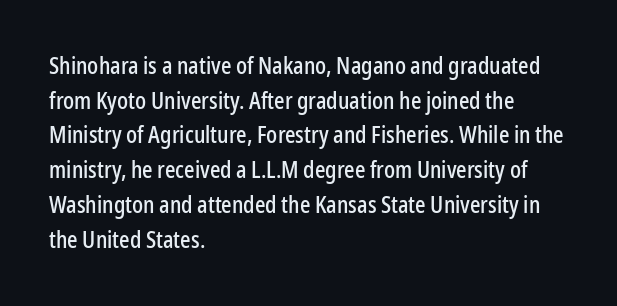
The image shows 23 px text type, upright; set left-aligned, normal line spacing (1.51x), normal letter spacing, not underlined.
